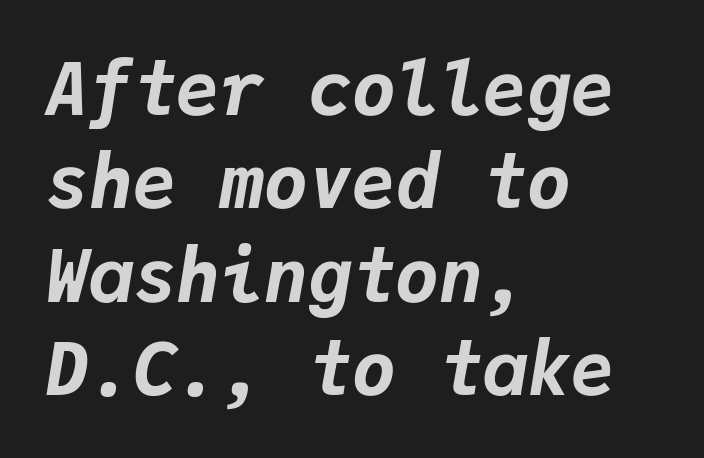
Normally led — the rows are evenly, conventionally spaced. Pretty heavy lettering here — definitely bold. The horizontal fit of the characters is conventional and even. The axis of the letterforms is tilted away from vertical.
